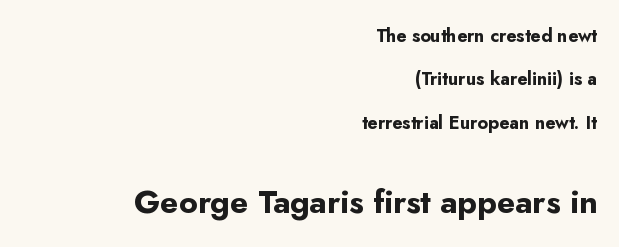
The image shows 32 px bold sans-serif type, upright; set right-aligned, loose line spacing (2.41x), normal letter spacing, not underlined; the second (bottom) block is 1.78x larger; low stroke contrast and a small x-height.
